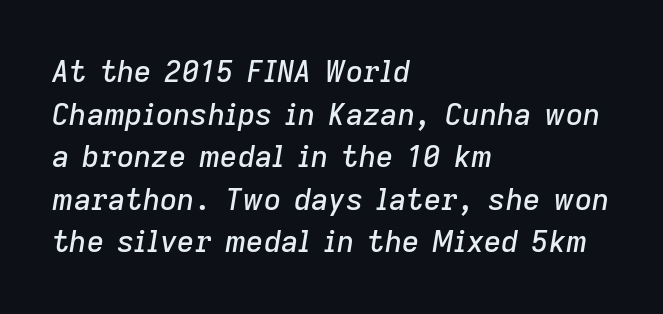
The image shows 30 px text type, italic (leaning right); set left-aligned, normal line spacing (1.42x), normal letter spacing, not underlined; low stroke contrast and a medium x-height.
